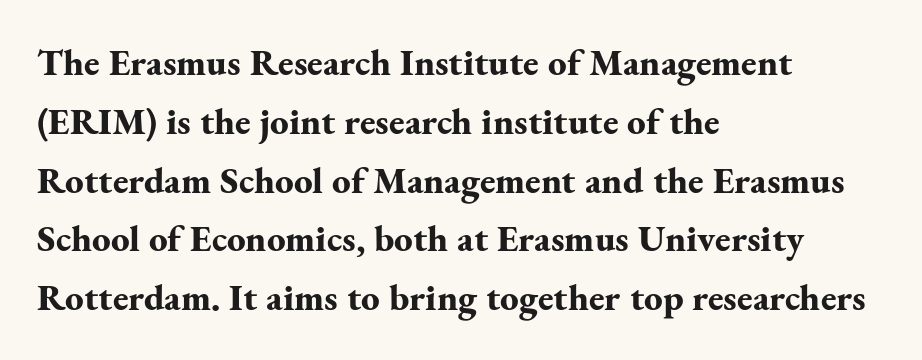
{"serif": "yes", "italic": "no", "bold": "yes", "weight": "bold", "width": "normal", "stroke_contrast": "medium", "x_height": "small", "monospaced": "no", "underline": "no", "align": "left", "line_spacing": "normal", "line_spacing_ratio": 1.59, "letter_spacing": "normal", "letter_spacing_em": 0.0, "glyph_px": 37}
